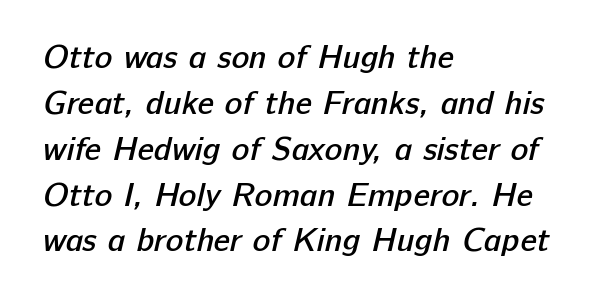
{"serif": "no", "bold": "semi", "weight": "semibold", "width": "normal", "stroke_contrast": "low", "x_height": "medium", "monospaced": "no", "underline": "no", "align": "left", "line_spacing": "normal", "line_spacing_ratio": 1.39, "letter_spacing": "normal", "letter_spacing_em": 0.0, "glyph_px": 33}
